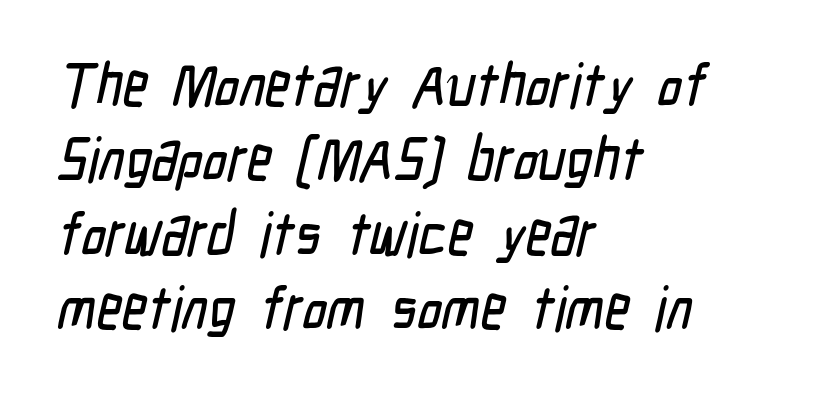
The image shows 61 px condensed sans-serif type; set left-aligned, line spacing 1.22x, normal letter spacing, not underlined; low stroke contrast and a medium x-height.
